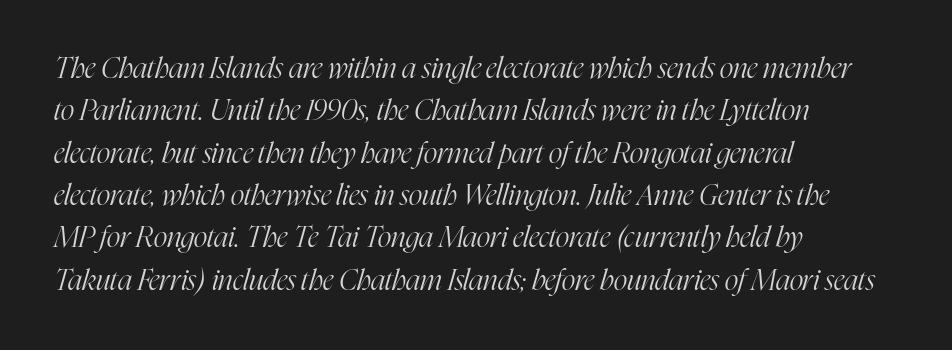
The glyphs look as if they've been sheared to an angle. This sample has the flowing, uneven cadence of proportional lettering. The rendering shows small feet on the letterforms — a serif design. Leading: standard.
